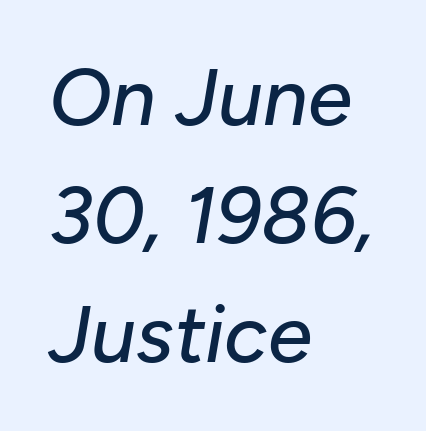
Inter-character spacing is left at the font's built-in metrics. Does the leading feel generous? No, just average. Lines of text with bare space underneath. These lines are set flush left with a ragged right edge. You could not count columns in this text — the font is proportionally spaced.
